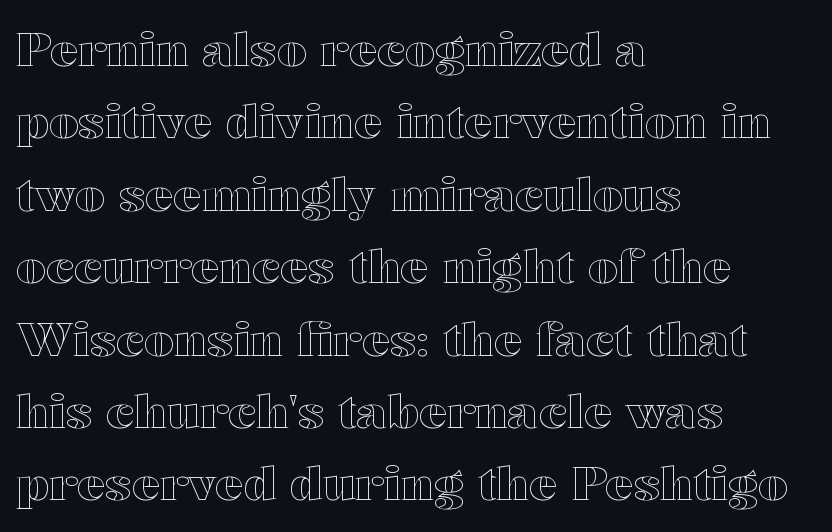
{"italic": "no", "width": "wide", "x_height": "medium", "monospaced": "no", "underline": "no", "align": "left", "line_spacing": "normal", "line_spacing_ratio": 1.54, "letter_spacing": "normal", "letter_spacing_em": 0.0, "glyph_px": 47}
